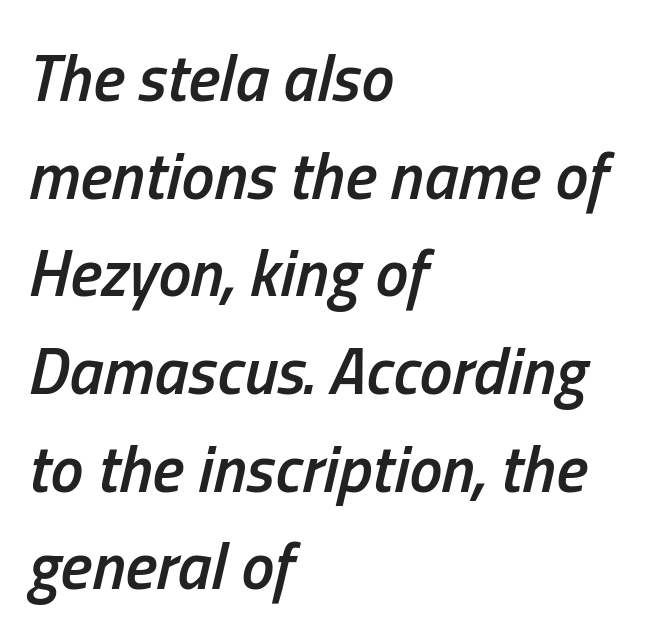
{"italic": "yes", "lean": "right", "slant_degrees": 13, "bold": "semi", "weight": "semibold", "width": "condensed", "stroke_contrast": "low", "x_height": "medium", "monospaced": "no", "underline": "no", "align": "left", "line_spacing": "normal", "line_spacing_ratio": 1.48, "letter_spacing": "normal", "letter_spacing_em": 0.0, "glyph_px": 66}
